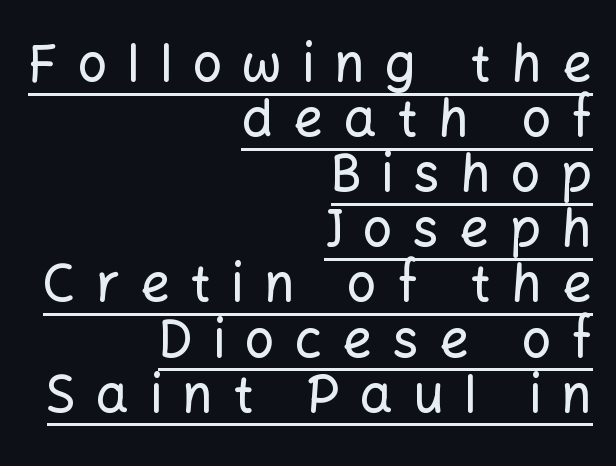
Q: Is the text italic (slanted)? A: No, it is upright.
Q: Is the typeface a serif or a sans-serif typeface? A: Sans-serif.
Q: Is the text underlined? A: Yes.
Q: How is the paragraph aligned? A: Right-aligned.
Q: Is the spacing between letters normal or unusually wide? A: Unusually wide.
Q: Is the spacing between lines tight, normal or loose? A: Tight.
Q: Width (condensed, normal, or wide)? A: Normal.
Q: Stroke contrast? A: Low.
Q: x-height? A: Medium.
Q: Monospaced? A: No.
